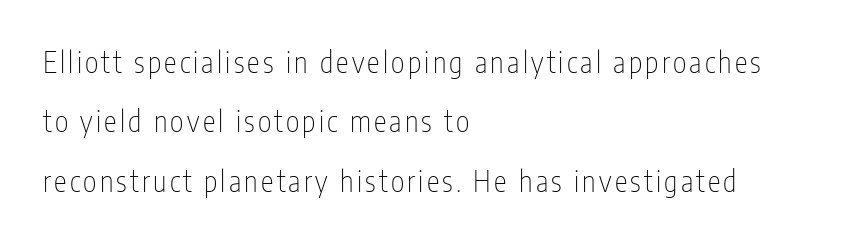
Classification — sans serif. Nobody drew a line under any word here. This sample has the flowing, uneven cadence of proportional lettering. Successive baselines arrive slowly, with a big drop between each. One-word summary of the alignment: left.
